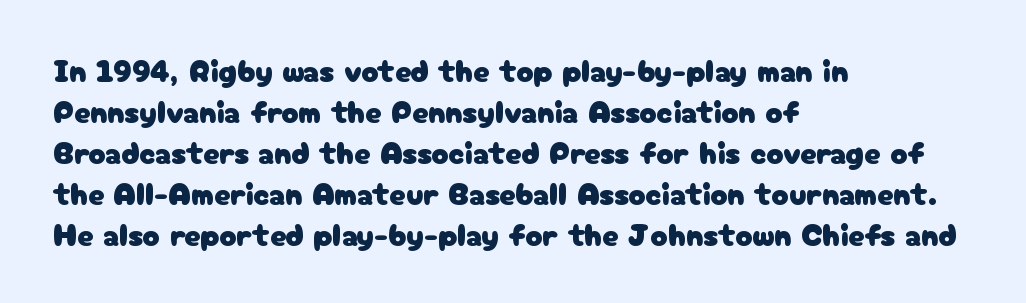
Reading down the block, your eye returns to a fixed left position each line. The rendering shows plain stroke endings on the letterforms — a sans-serif design. The passage shown is typed in a proportional face where columns would drift. It's the straight-up-and-down kind of type.
